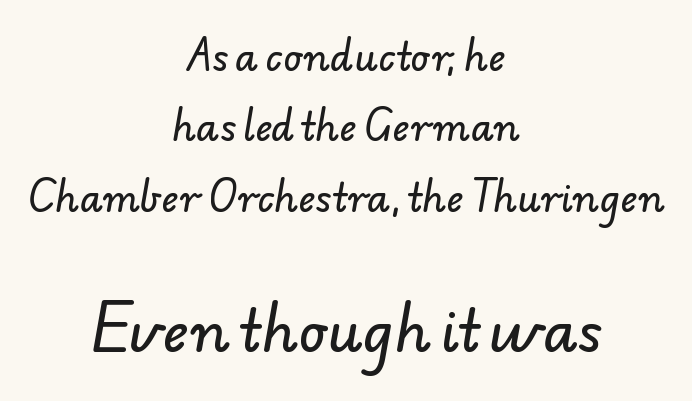
Q: Is the typeface a serif or a sans-serif typeface? A: Sans-serif.
Q: Is the text underlined? A: No.
Q: How is the paragraph aligned? A: Centered.
Q: Is the spacing between letters normal or unusually wide? A: Normal.
Q: Is the spacing between lines tight, normal or loose? A: Loose.
Q: Which block of text is set in a larger size, the first (top) or the second (bottom)? A: The second (bottom) one.
Q: Width (condensed, normal, or wide)? A: Normal.
Q: Stroke contrast? A: Low.
Q: x-height? A: Small.
Q: Monospaced? A: No.
